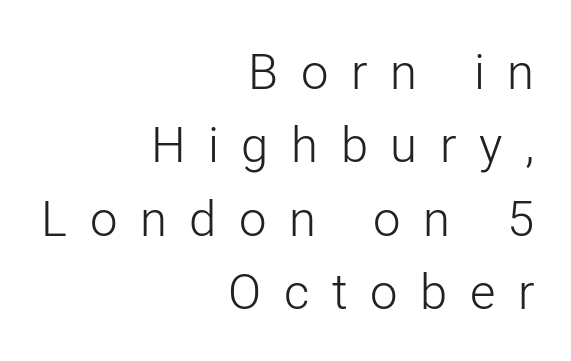
{"serif": "no", "italic": "no", "bold": "no", "weight": "light", "width": "normal", "stroke_contrast": "low", "x_height": "medium", "monospaced": "no", "underline": "no", "align": "right", "line_spacing": "normal", "line_spacing_ratio": 1.5, "letter_spacing": "wide", "letter_spacing_em": 0.46, "glyph_px": 49}
